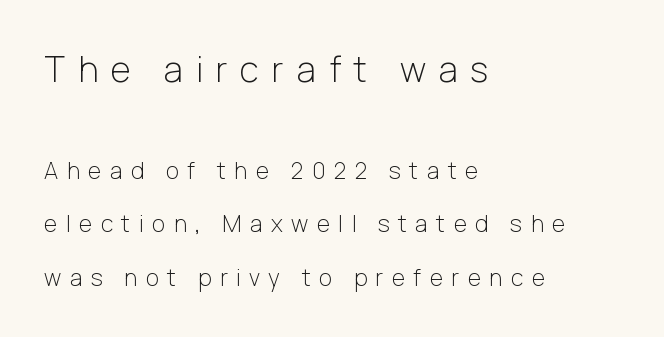
Check under the words: just untouched page. Posture: upright roman. Weight class: somewhere from thin through regular. The letters carry no serifs — their stems end cleanly without finishing strokes. Notice how the passage keeps a crisp vertical edge on the left only. Students, observe: this is what heavily led, spacious text looks like.
